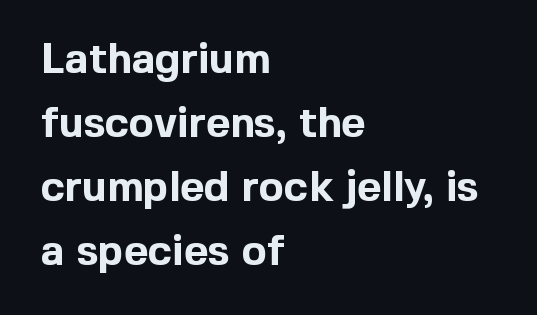
Q: Is the text bold? A: Yes.
Q: Is the text italic (slanted)? A: No, it is upright.
Q: Is the typeface a serif or a sans-serif typeface? A: Sans-serif.
Q: Is the text underlined? A: No.
Q: How is the paragraph aligned? A: Left-aligned.
Q: Is the spacing between letters normal or unusually wide? A: Normal.
Q: Is the spacing between lines tight, normal or loose? A: Normal.
Q: Width (condensed, normal, or wide)? A: Normal.
Q: x-height? A: Medium.
Q: Monospaced? A: No.
